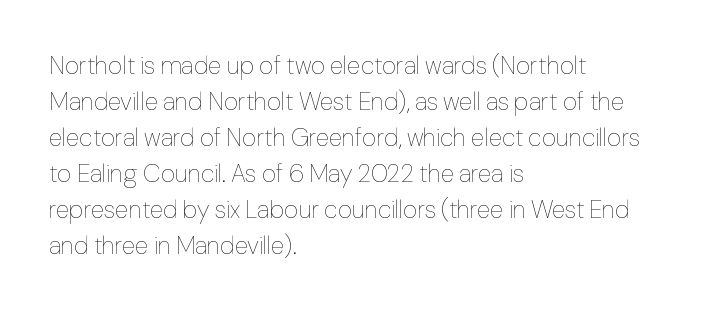
The image shows 25 px text type, upright; set left-aligned, normal line spacing (1.44x), normal letter spacing, not underlined.
